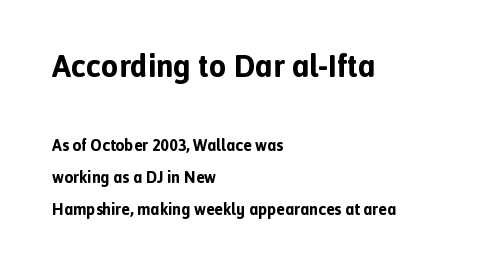
{"serif": "no", "italic": "no", "bold": "yes", "weight": "bold", "width": "normal", "x_height": "medium", "monospaced": "no", "underline": "no", "align": "left", "line_spacing": "loose", "line_spacing_ratio": 1.98, "letter_spacing": "normal", "letter_spacing_em": 0.0, "larger_block": "first", "size_ratio": 1.94, "glyph_px": 31}
